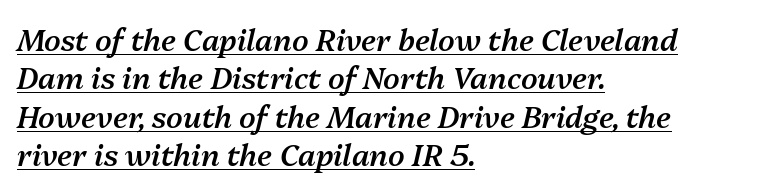
The image shows 30 px semibold type, italic (leaning right); set left-aligned, normal line spacing (1.28x), normal letter spacing, underlined; medium stroke contrast and a medium x-height.
